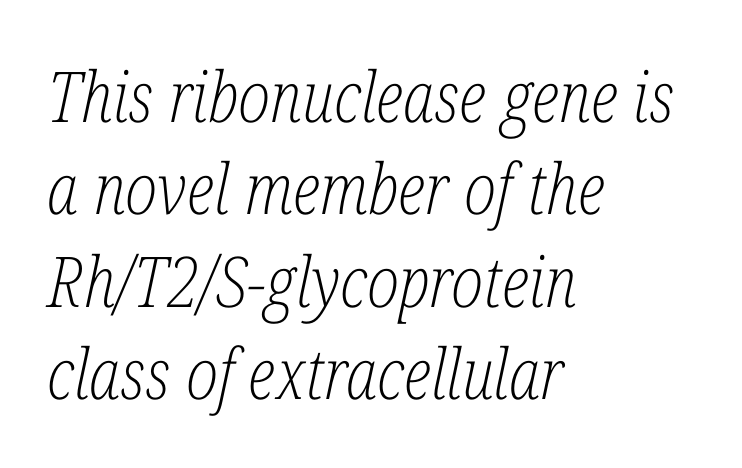
The image shows 70 px light, condensed serif type, italic (leaning right); set left-aligned, normal line spacing (1.32x), normal letter spacing, not underlined; low stroke contrast and a medium x-height.
